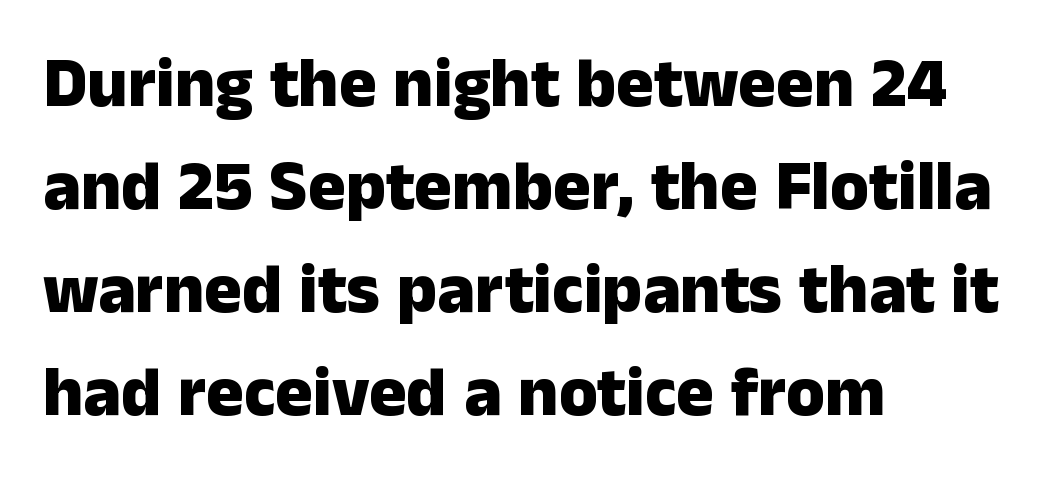
Each glyph is drawn with heavy, bold strokes. Underlining? Definitely not there. Quick note: not italic, upright. The rendering uses natural spacing where letterforms have individual widths. Letter spacing: default. The ragged edge is on the right, which tells us the setting is flush left.
